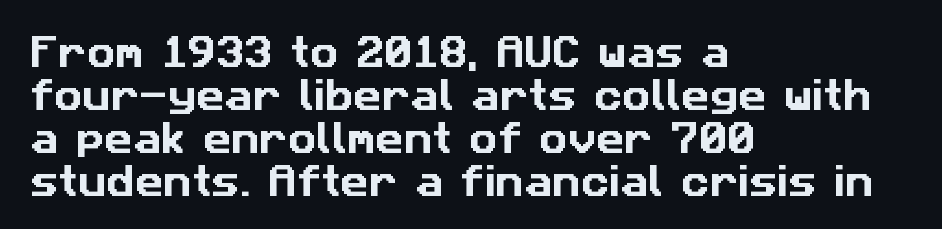
The letters advance in unequal steps, a hallmark of proportional type. Layout note: lines flush left. Each word holds together tightly as a unit, with standard inter-letter gaps. Only glyphs here, with clear space below each row.
